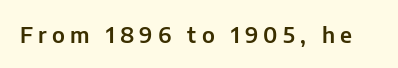
Q: Is the text italic (slanted)? A: No, it is upright.
Q: Is the text underlined? A: No.
Q: Is the spacing between letters normal or unusually wide? A: Unusually wide.
